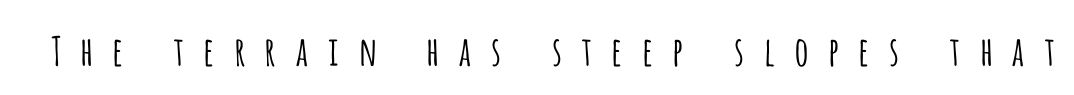
Characters follow at a spacing far wider than the type designer built in. A roman cut, with each character standing at attention. Proportional: the letters do not fall into vertical columns. Words float on clear page, feet unadorned.
